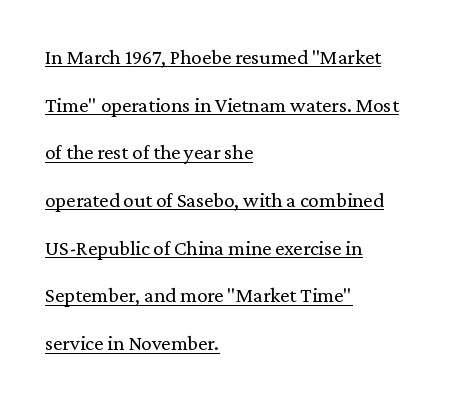
Quick note: interline space is abundant. Quick note: underline on. The letters sit at their default tracking, neither squeezed nor spread. Every character sits straight up, as roman type does.
